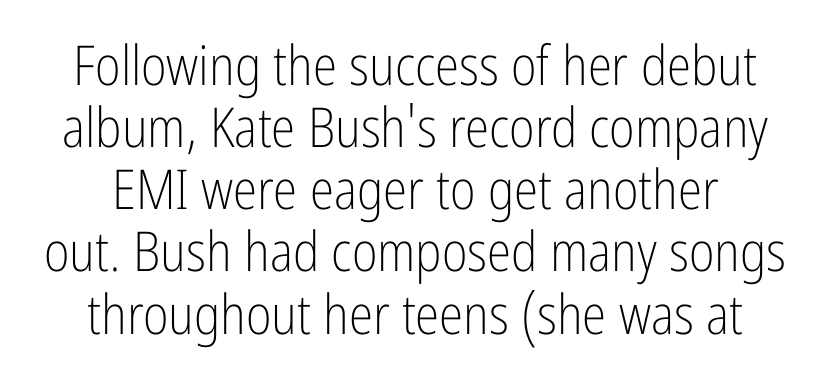
The image shows 55 px light, condensed sans-serif type, upright; set tight line spacing (1.13x), normal letter spacing, not underlined; low stroke contrast and a medium x-height.
